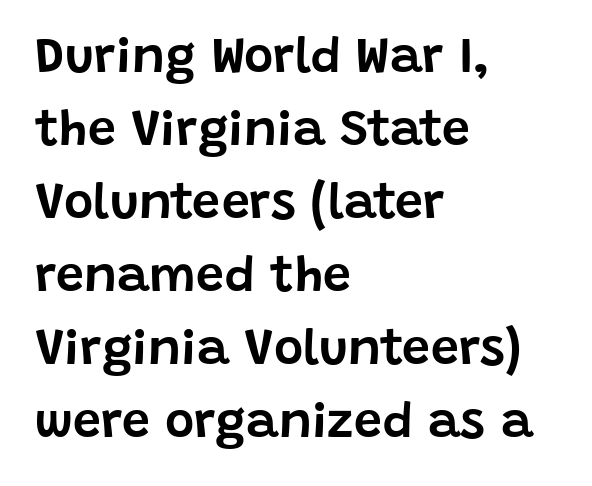
{"serif": "no", "italic": "no", "width": "normal", "stroke_contrast": "low", "x_height": "large", "monospaced": "no", "underline": "no", "align": "left", "line_spacing": "normal", "line_spacing_ratio": 1.46, "letter_spacing": "normal", "letter_spacing_em": 0.0, "glyph_px": 50}
